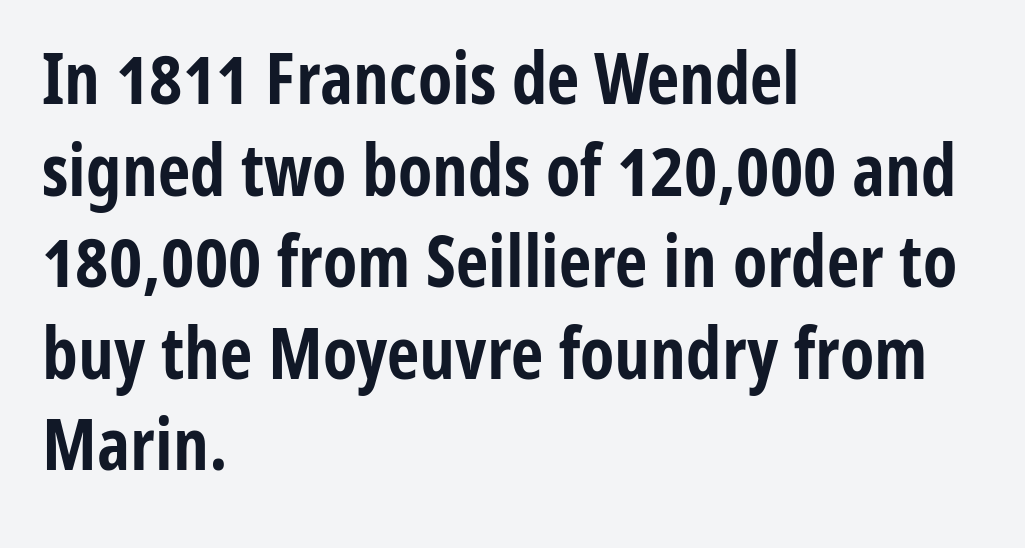
The image shows 71 px bold, condensed sans-serif type, upright; set left-aligned, normal line spacing (1.29x), normal letter spacing, not underlined; low stroke contrast and a medium x-height.
